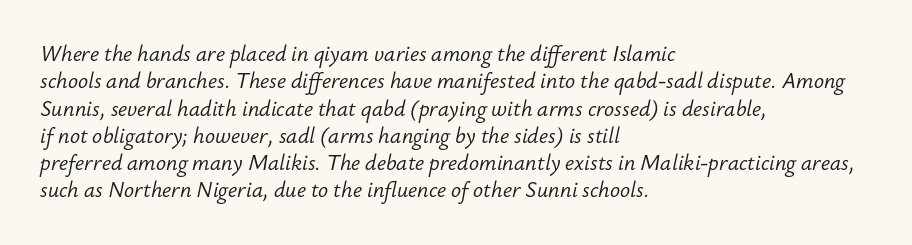
Q: Is the text bold? A: No.
Q: Is the text italic (slanted)? A: Yes, it leans right by about 12 degrees.
Q: Is the text underlined? A: No.
Q: How is the paragraph aligned? A: Left-aligned.
Q: Is the spacing between letters normal or unusually wide? A: Normal.
Q: Is the spacing between lines tight, normal or loose? A: Normal.
